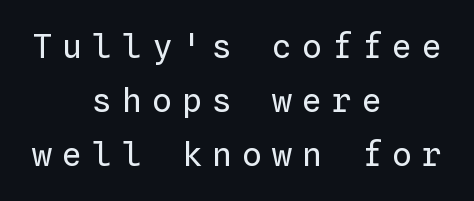
Q: Is the text bold? A: No.
Q: Is the text italic (slanted)? A: No, it is upright.
Q: Is the text underlined? A: No.
Q: How is the paragraph aligned? A: Centered.
Q: Is the spacing between letters normal or unusually wide? A: Unusually wide.
Q: Is the spacing between lines tight, normal or loose? A: Normal.
Q: Width (condensed, normal, or wide)? A: Normal.
Q: Stroke contrast? A: Low.
Q: x-height? A: Medium.
Q: Monospaced? A: Yes.
